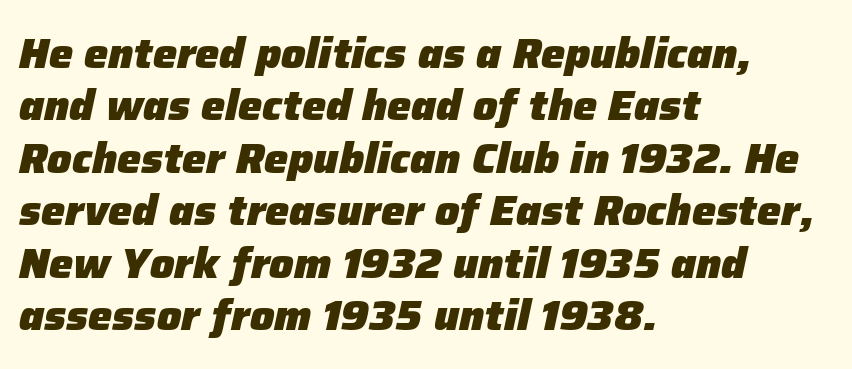
{"italic": "yes", "lean": "right", "slant_degrees": 12, "bold": "yes", "weight": "heavy", "width": "normal", "stroke_contrast": "low", "x_height": "medium", "monospaced": "no", "underline": "no", "align": "left", "line_spacing_ratio": 1.22, "letter_spacing": "normal", "letter_spacing_em": 0.0, "glyph_px": 43}
